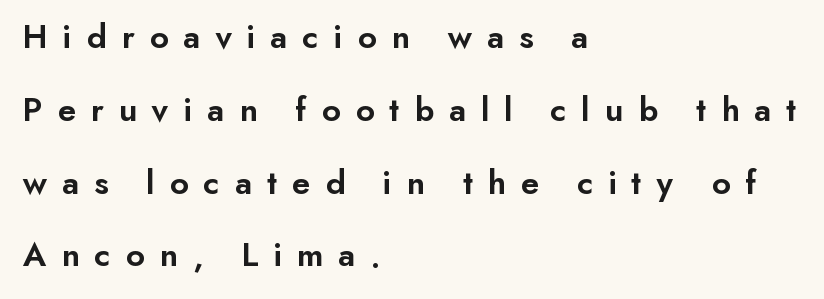
{"serif": "no", "italic": "no", "bold": "semi", "weight": "semibold", "width": "normal", "stroke_contrast": "low", "x_height": "small", "monospaced": "no", "underline": "no", "align": "left", "line_spacing": "loose", "line_spacing_ratio": 2.08, "letter_spacing": "wide", "letter_spacing_em": 0.42, "glyph_px": 35}
